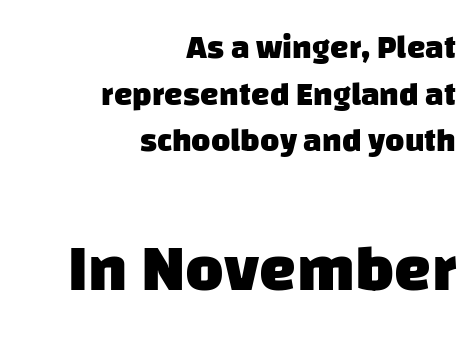
{"serif": "no", "bold": "yes", "weight": "heavy", "width": "normal", "stroke_contrast": "low", "x_height": "large", "monospaced": "no", "underline": "no", "align": "right", "line_spacing": "normal", "line_spacing_ratio": 1.41, "letter_spacing": "normal", "letter_spacing_em": 0.0, "larger_block": "second", "size_ratio": 2.0, "glyph_px": 66}
